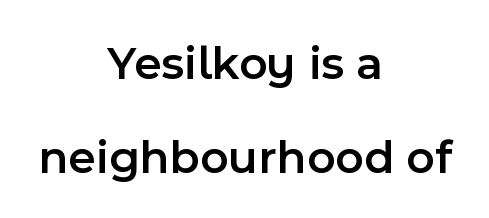
You could fit nearly another row in the gap between these rows. Typeset on center — no edge is straight. A bare baseline throughout the passage. Spacing verdict: proportional, widths tailored to each character.
